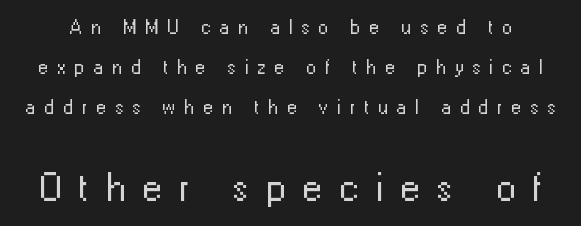
The letterforms stand isolated, each surrounded by extra space. Proportional: the letters do not fall into vertical columns. The strokes carry an ordinary text weight at most. The second block has been scaled up relative to the first. Typographically, this falls in the sans-serif category. Every character sits straight up, as roman type does.
